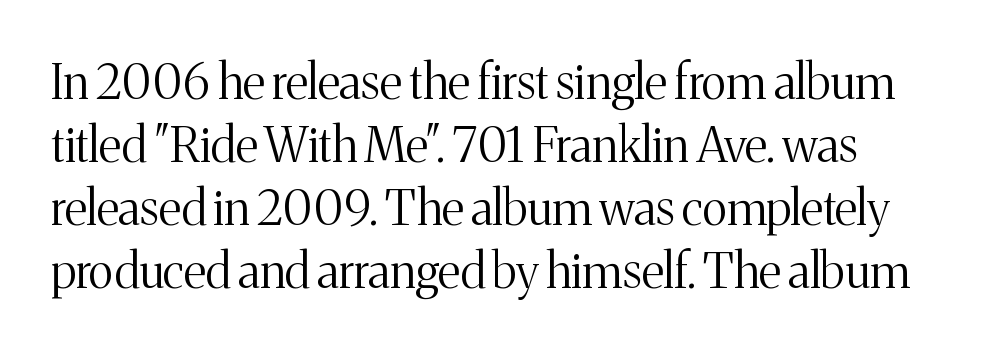
Weight: in the light-to-regular range. In terms of leading, this rendering sits right in the middle. Default kerning and tracking; the words read as compact shapes. A roman cut, with each character standing at attention. This sample has the flowing, uneven cadence of proportional lettering.
